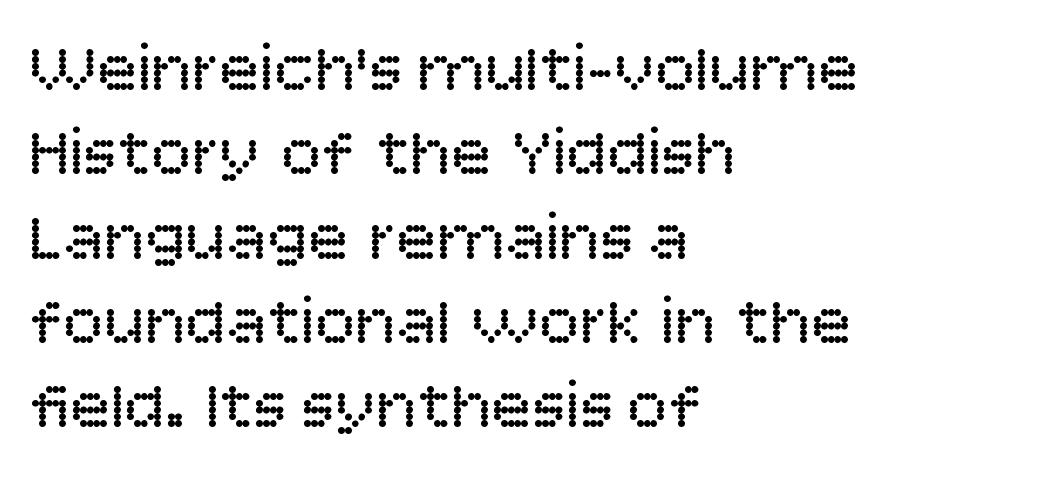
The image shows 68 px regular-weight sans-serif type, upright; set left-aligned, line spacing 1.24x, normal letter spacing, not underlined; low stroke contrast and a large x-height.
